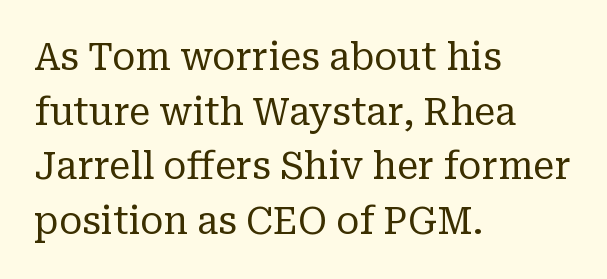
A roman cut, with each character standing at attention. Plain, unruled lines of type. Between one letter and the next there's only the usual sliver of space. Spacing verdict: proportional, widths tailored to each character. Heaviness? Minimal to ordinary, like unemphasized prose.
